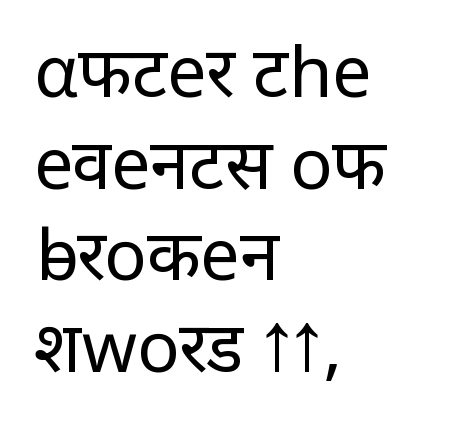
The image shows 70 px regular-weight sans-serif type, upright; set left-aligned, normal line spacing (1.31x), normal letter spacing, not underlined; low stroke contrast and a medium x-height.
